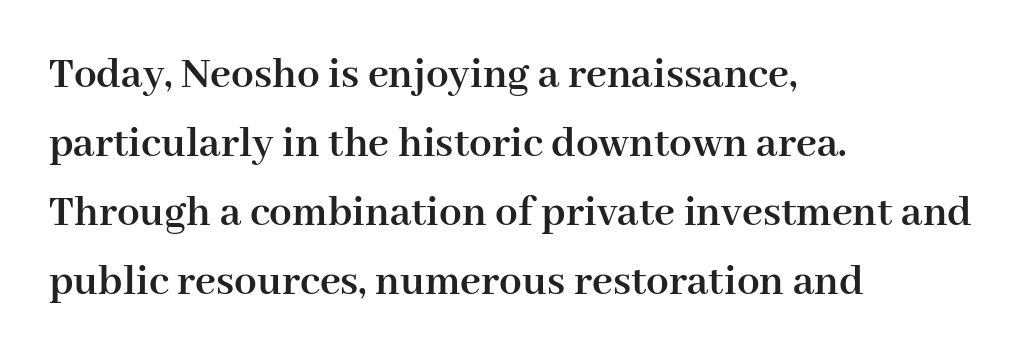
This rendering employs a face with finishing strokes, i.e., a serif. As a designer I'd log this as weight 700, bold. Compared with typical body copy, the letter spacing here is the same. Italic? Not at all — the glyphs are vertical. The rendering anchors every line to the left-hand side.
